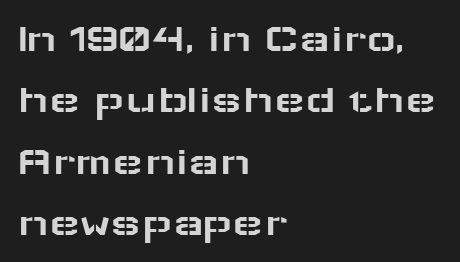
{"serif": "no", "italic": "no", "width": "wide", "stroke_contrast": "low", "x_height": "medium", "monospaced": "no", "underline": "no", "align": "left", "line_spacing": "normal", "line_spacing_ratio": 1.5, "letter_spacing": "normal", "letter_spacing_em": 0.0, "glyph_px": 41}
